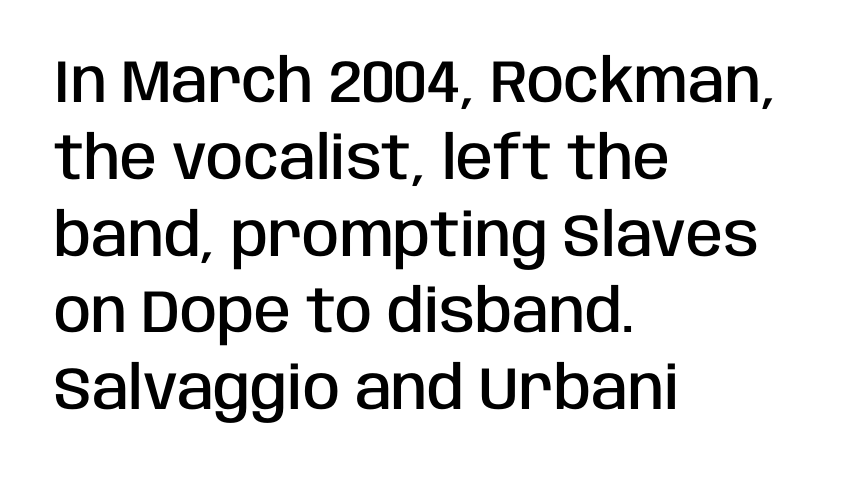
Q: Is the text bold? A: Semi-bold.
Q: Is the text italic (slanted)? A: No, it is upright.
Q: Is the typeface a serif or a sans-serif typeface? A: Sans-serif.
Q: Is the text underlined? A: No.
Q: How is the paragraph aligned? A: Left-aligned.
Q: Is the spacing between letters normal or unusually wide? A: Normal.
Q: Is the spacing between lines tight, normal or loose? A: Normal.
Q: Width (condensed, normal, or wide)? A: Condensed.
Q: Stroke contrast? A: Low.
Q: x-height? A: Large.
Q: Monospaced? A: No.
